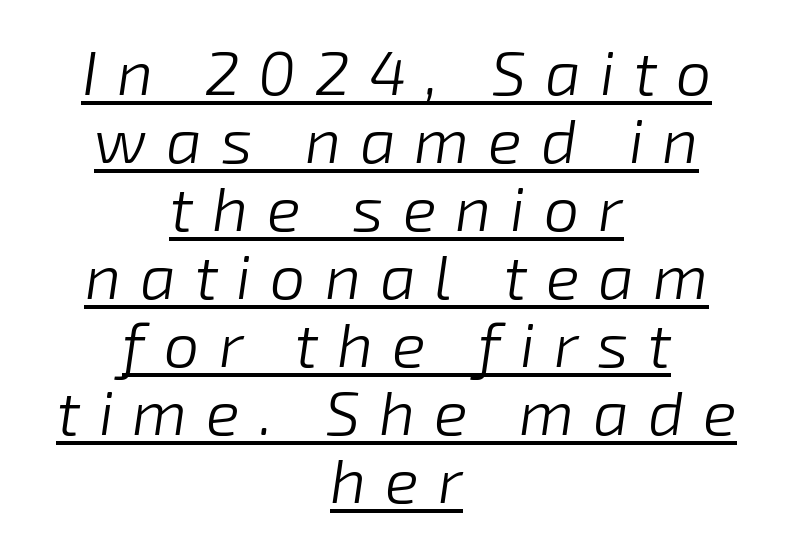
The image shows 63 px light type, italic (leaning right); set centered, tight line spacing (1.08x), unusually wide letter spacing (+0.3 em), underlined; low stroke contrast and a medium x-height.
